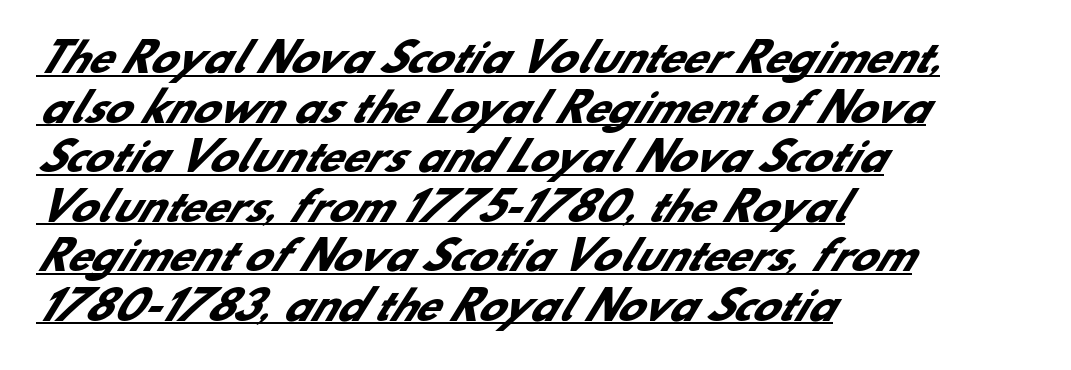
Q: Is the text bold? A: Yes.
Q: Is the typeface a serif or a sans-serif typeface? A: Sans-serif.
Q: Is the text underlined? A: Yes.
Q: How is the paragraph aligned? A: Left-aligned.
Q: Is the spacing between letters normal or unusually wide? A: Normal.
Q: Is the spacing between lines tight, normal or loose? A: Normal.
Q: Width (condensed, normal, or wide)? A: Normal.
Q: Stroke contrast? A: Low.
Q: x-height? A: Small.
Q: Monospaced? A: No.
